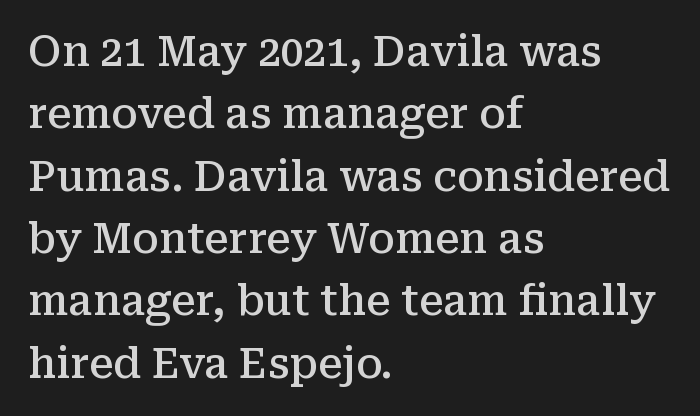
The image shows 41 px semibold serif type, upright; set left-aligned, normal line spacing (1.52x), normal letter spacing, not underlined; medium stroke contrast and a medium x-height.
